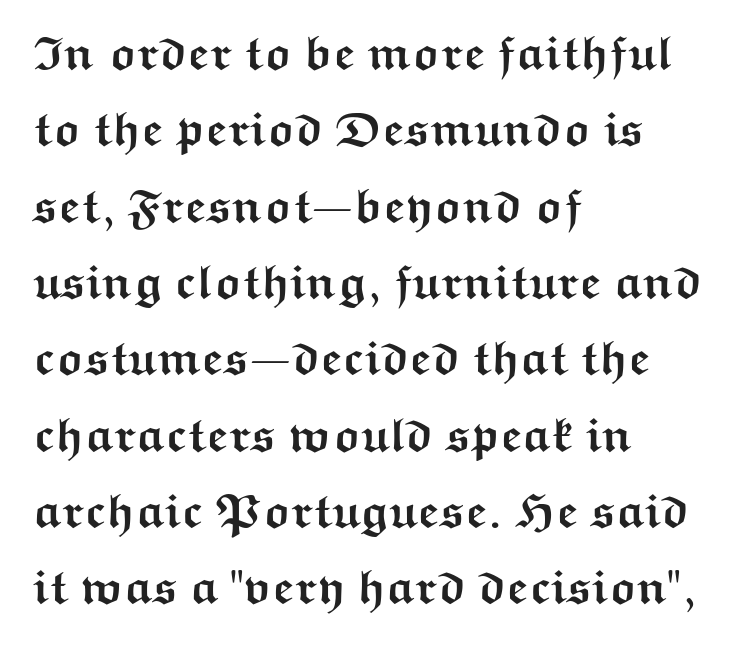
As a designer I'd log this as weight 700, bold. Letters rest on an invisible, unmarked baseline. The specimen reads as upright at a glance. Tracking value appears to be zero — textbook default spacing.
